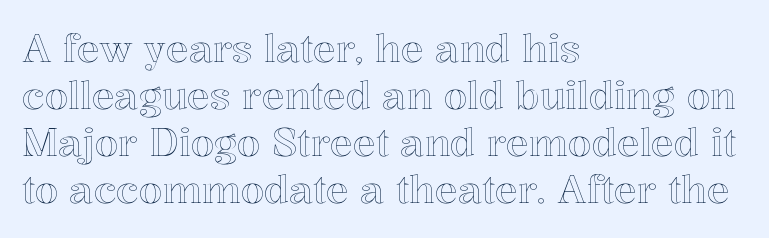
The image shows 38 px text type, upright; set left-aligned, line spacing 1.24x, normal letter spacing, not underlined; a medium x-height.
